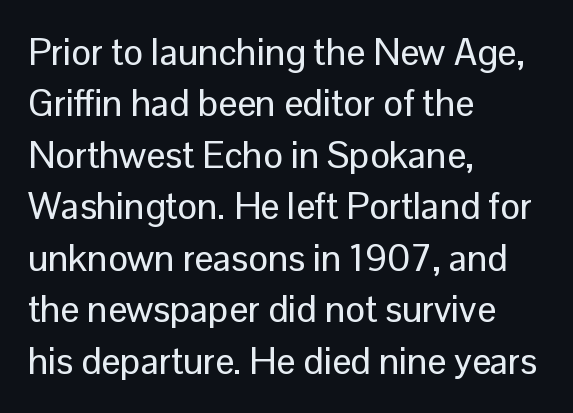
Q: Is the text italic (slanted)? A: No, it is upright.
Q: Is the typeface a serif or a sans-serif typeface? A: Sans-serif.
Q: Is the text underlined? A: No.
Q: How is the paragraph aligned? A: Left-aligned.
Q: Is the spacing between letters normal or unusually wide? A: Normal.
Q: Is the spacing between lines tight, normal or loose? A: Normal.
Q: Width (condensed, normal, or wide)? A: Normal.
Q: Stroke contrast? A: Low.
Q: x-height? A: Medium.
Q: Monospaced? A: No.
